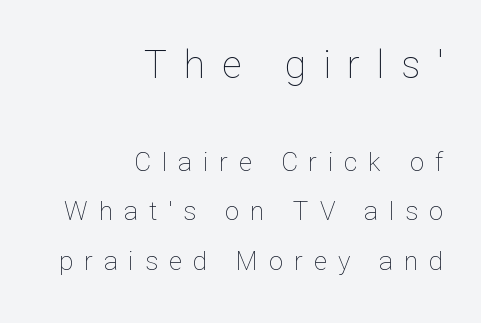
The image shows 39 px thin type, upright; set right-aligned, loose line spacing (1.91x), unusually wide letter spacing (+0.42 em), not underlined; the first (top) block is 1.5x larger; low stroke contrast and a medium x-height.
